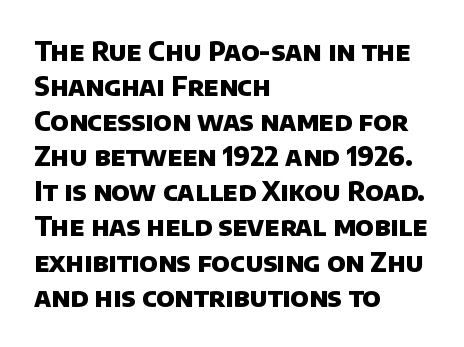
This rendering uses left alignment, leaving the right contour irregular. The passage shown stacks its lines at a standard gap. Unmarked baselines from the first word to the last. Is the letter spacing exaggerated? No — it looks like the ordinary default. As a designer I'd log this as weight 700, bold.
